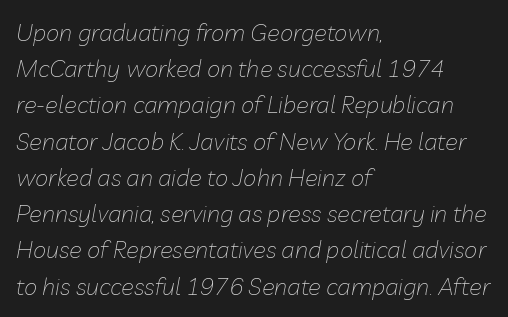
The image shows 24 px text type, italic (leaning right); set left-aligned, normal line spacing (1.51x), normal letter spacing, not underlined.
